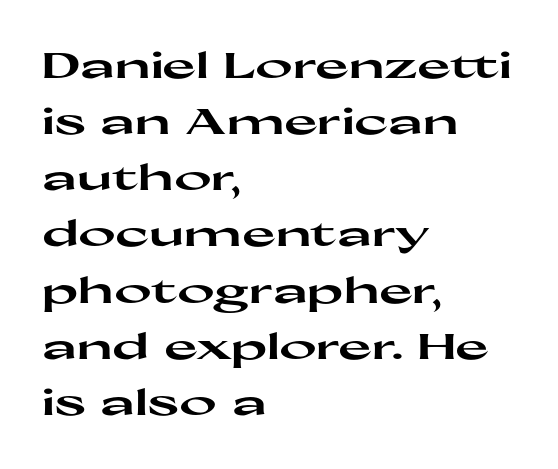
The image shows 36 px heavy, wide sans-serif type, upright; set left-aligned, normal line spacing (1.56x), normal letter spacing, not underlined; high stroke contrast and a medium x-height.
